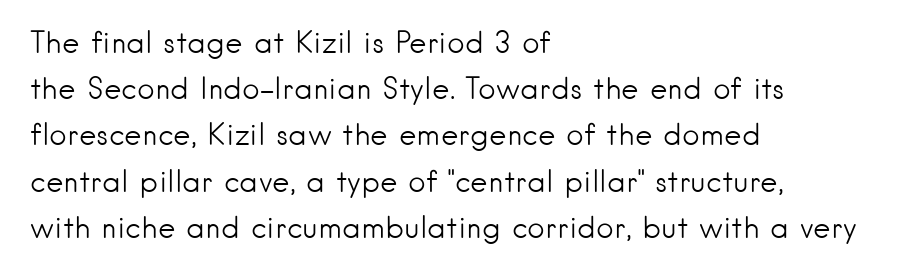
The image shows 30 px light sans-serif type, upright; set left-aligned, normal line spacing (1.54x), normal letter spacing, not underlined; low stroke contrast and a small x-height.
